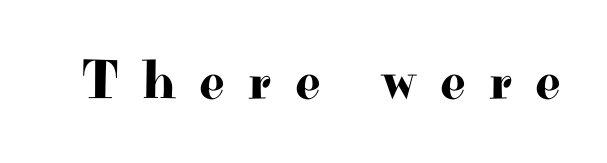
Q: Is the text italic (slanted)? A: No, it is upright.
Q: Is the typeface a serif or a sans-serif typeface? A: Serif.
Q: Is the text underlined? A: No.
Q: Is the spacing between letters normal or unusually wide? A: Unusually wide.
Q: Width (condensed, normal, or wide)? A: Wide.
Q: Stroke contrast? A: High.
Q: x-height? A: Small.
Q: Monospaced? A: No.
